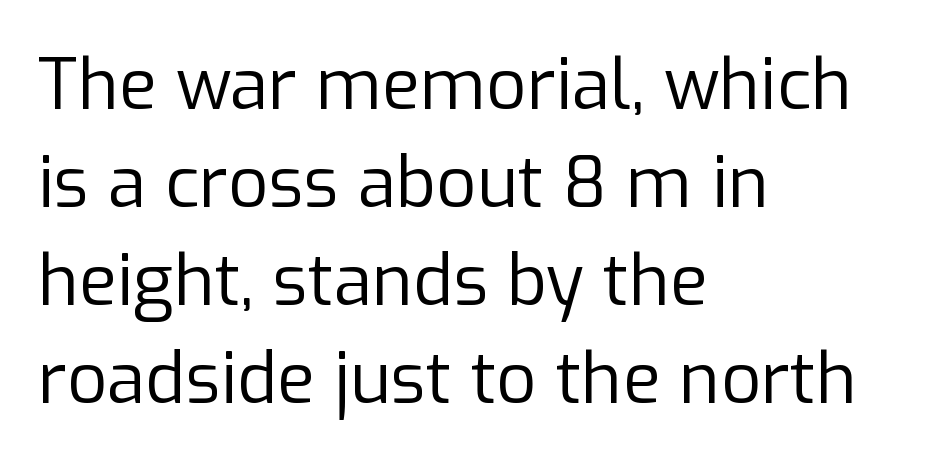
{"serif": "no", "italic": "no", "bold": "no", "weight": "regular", "width": "normal", "stroke_contrast": "low", "x_height": "medium", "monospaced": "no", "underline": "no", "align": "left", "line_spacing": "normal", "line_spacing_ratio": 1.4, "letter_spacing": "normal", "letter_spacing_em": 0.0, "glyph_px": 70}
